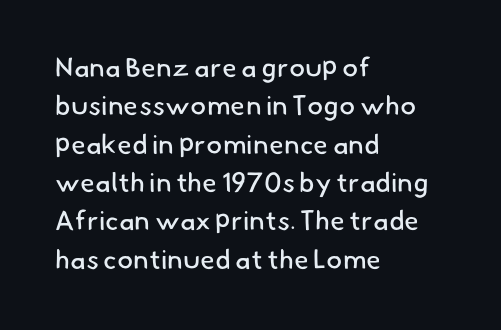
{"bold": "no", "underline": "no", "align": "left", "line_spacing": "normal", "line_spacing_ratio": 1.42, "letter_spacing": "normal", "letter_spacing_em": 0.0, "glyph_px": 27}
